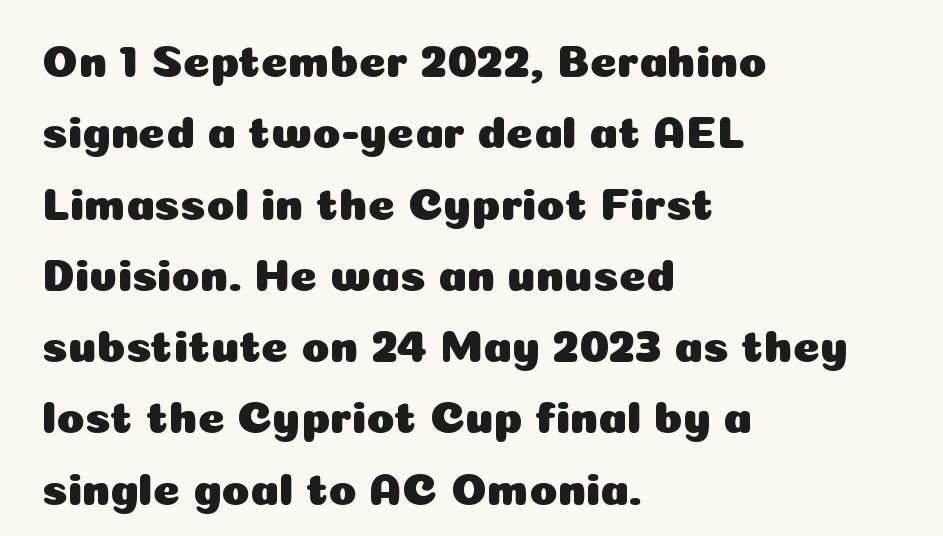
{"serif": "no", "italic": "no", "width": "normal", "stroke_contrast": "low", "x_height": "medium", "monospaced": "no", "underline": "no", "align": "left", "line_spacing": "normal", "line_spacing_ratio": 1.55, "letter_spacing": "normal", "letter_spacing_em": 0.0, "glyph_px": 46}
